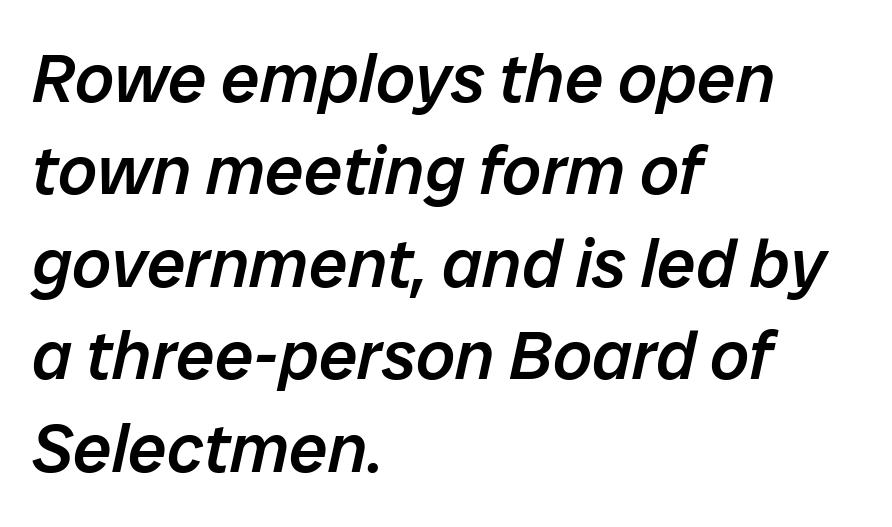
Q: Is the text bold? A: Semi-bold.
Q: Is the text italic (slanted)? A: Yes, it leans right by about 12 degrees.
Q: Is the text underlined? A: No.
Q: How is the paragraph aligned? A: Left-aligned.
Q: Is the spacing between letters normal or unusually wide? A: Normal.
Q: Is the spacing between lines tight, normal or loose? A: Normal.
Q: Width (condensed, normal, or wide)? A: Normal.
Q: Stroke contrast? A: Low.
Q: x-height? A: Medium.
Q: Monospaced? A: No.
